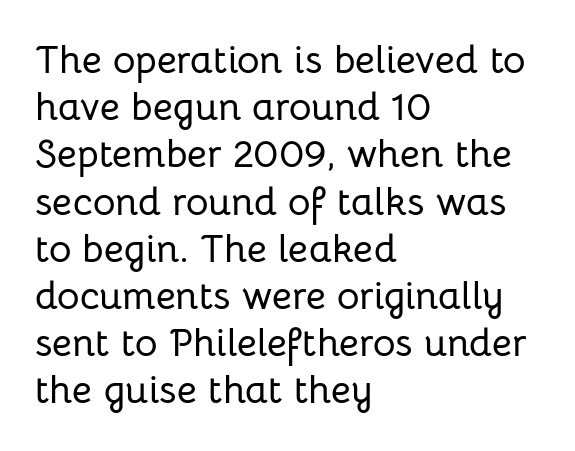
The image shows 39 px sans-serif type, upright; set left-aligned, line spacing 1.21x, normal letter spacing, not underlined; low stroke contrast and a medium x-height.
